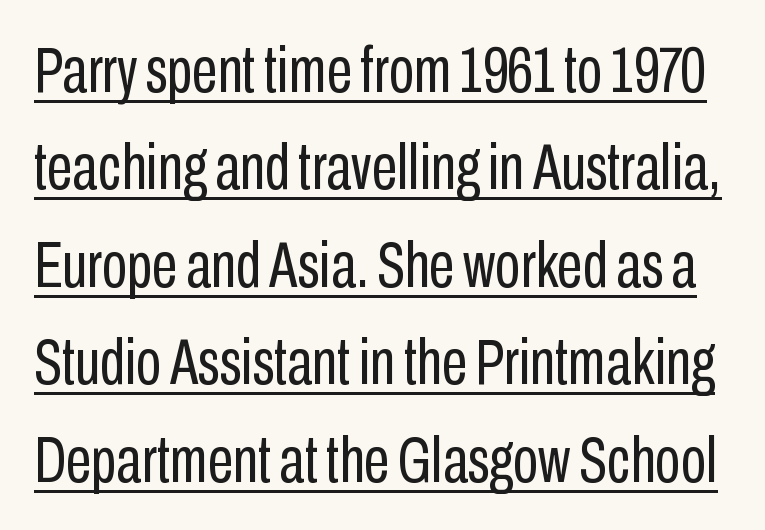
Q: Is the text bold? A: No.
Q: Is the text italic (slanted)? A: No, it is upright.
Q: Is the typeface a serif or a sans-serif typeface? A: Sans-serif.
Q: Is the text underlined? A: Yes.
Q: Is the spacing between letters normal or unusually wide? A: Normal.
Q: Is the spacing between lines tight, normal or loose? A: Normal.
Q: Width (condensed, normal, or wide)? A: Condensed.
Q: Stroke contrast? A: Low.
Q: x-height? A: Medium.
Q: Monospaced? A: No.
